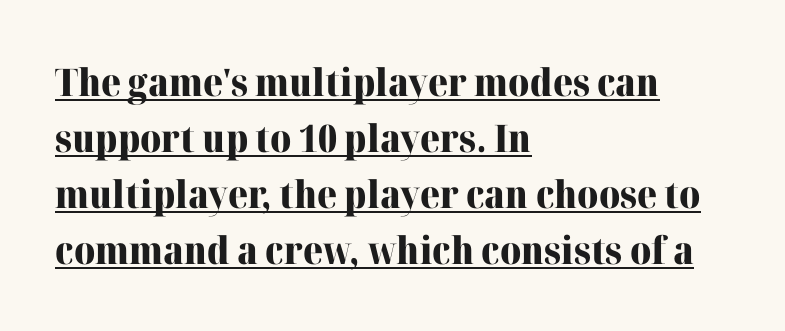
The image shows 38 px heavy serif type, upright; set left-aligned, normal line spacing (1.47x), normal letter spacing, underlined; high stroke contrast and a medium x-height.
